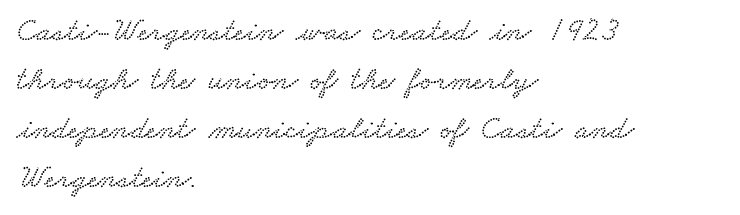
These lines are set flush left with a ragged right edge. Serifs: yes, visible at the terminals of the letterforms. The passage shown stacks its lines at a standard gap. Glance below the letters and you will spot only blank space.
